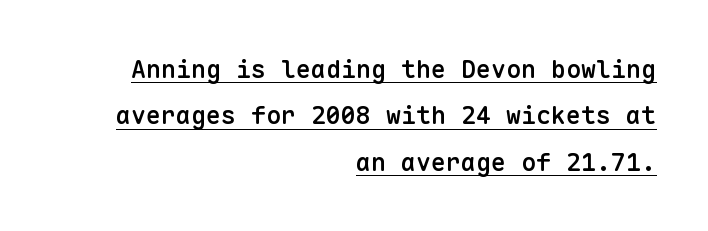
The image shows 25 px text type, upright; set right-aligned, line spacing 1.86x, normal letter spacing, underlined.
